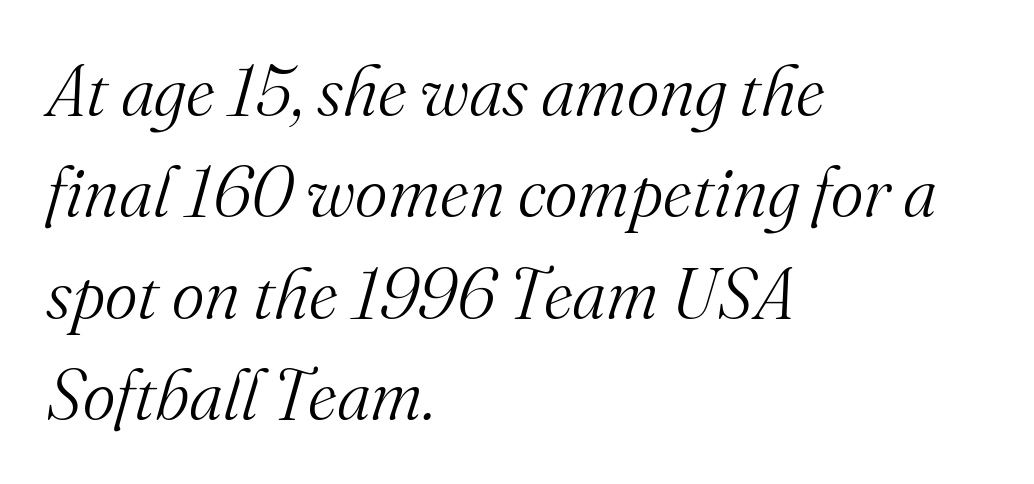
The rendering shows small feet on the letterforms — a serif design. Interline gaps are of average width in this sample. Varying glyph widths throughout — classic text-font behaviour. Does extra space separate the letters? No, they use regular spacing. The gap between lines stays unmarked. These lines stack with their left ends in a neat column.
